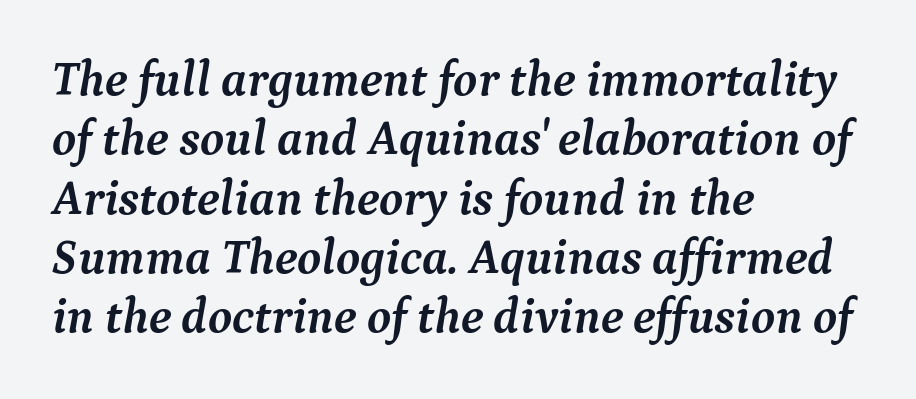
{"serif": "yes", "italic": "yes", "lean": "right", "slant_degrees": 9, "bold": "yes", "weight": "semibold", "width": "normal", "stroke_contrast": "medium", "x_height": "medium", "monospaced": "no", "underline": "no", "align": "left", "line_spacing_ratio": 1.21, "letter_spacing": "normal", "letter_spacing_em": 0.0, "glyph_px": 49}
